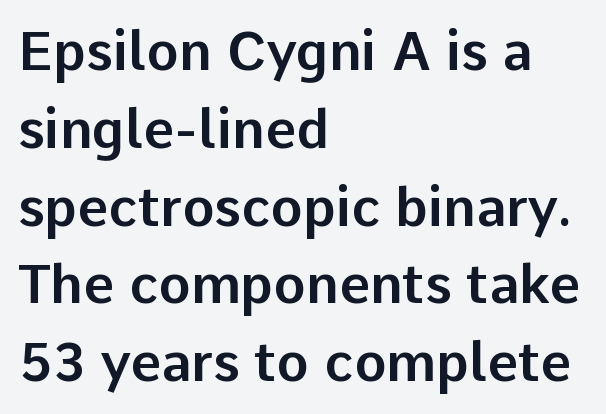
Q: Is the text italic (slanted)? A: No, it is upright.
Q: Is the typeface a serif or a sans-serif typeface? A: Sans-serif.
Q: Is the text underlined? A: No.
Q: How is the paragraph aligned? A: Left-aligned.
Q: Is the spacing between letters normal or unusually wide? A: Normal.
Q: Is the spacing between lines tight, normal or loose? A: Normal.
Q: Width (condensed, normal, or wide)? A: Normal.
Q: Stroke contrast? A: Low.
Q: x-height? A: Medium.
Q: Monospaced? A: No.
